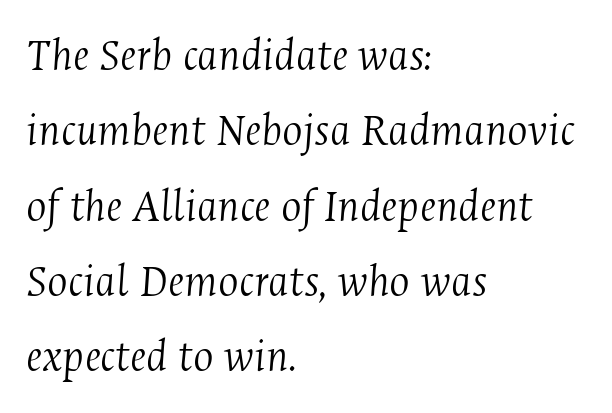
{"serif": "yes", "italic": "yes", "lean": "right", "slant_degrees": 4, "bold": "no", "weight": "light", "width": "condensed", "stroke_contrast": "medium", "x_height": "medium", "monospaced": "no", "underline": "no", "align": "left", "line_spacing": "normal", "line_spacing_ratio": 1.57, "letter_spacing": "normal", "letter_spacing_em": 0.0, "glyph_px": 48}
